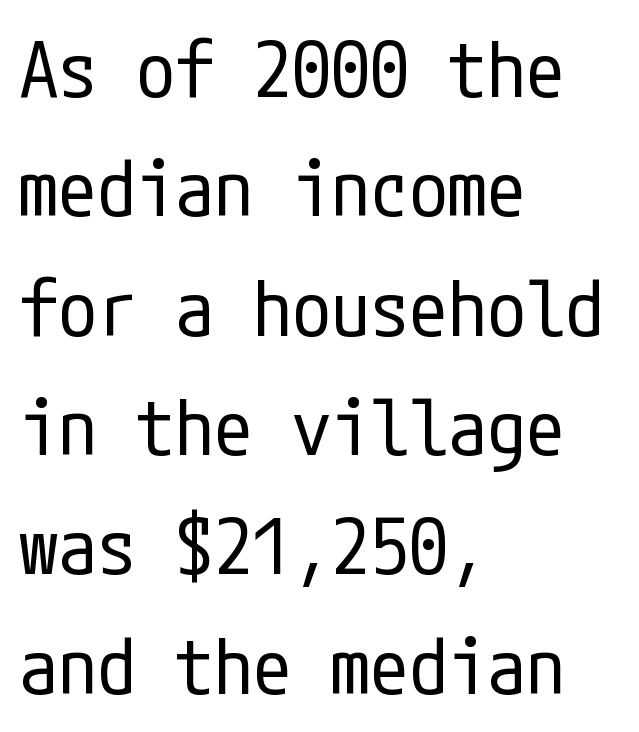
Q: Is the text bold? A: No.
Q: Is the text italic (slanted)? A: No, it is upright.
Q: Is the typeface a serif or a sans-serif typeface? A: Sans-serif.
Q: Is the text underlined? A: No.
Q: How is the paragraph aligned? A: Left-aligned.
Q: Is the spacing between letters normal or unusually wide? A: Normal.
Q: Is the spacing between lines tight, normal or loose? A: Normal.
Q: Width (condensed, normal, or wide)? A: Condensed.
Q: Stroke contrast? A: Low.
Q: x-height? A: Medium.
